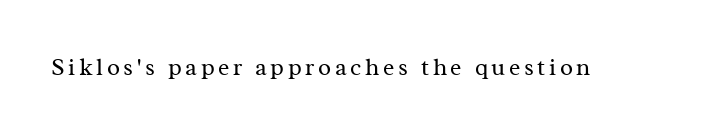
{"italic": "no", "bold": "no", "underline": "no", "glyph_px": 24}
